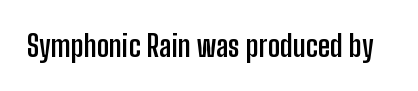
Q: Is the text bold? A: Yes.
Q: Is the text italic (slanted)? A: No, it is upright.
Q: Is the typeface a serif or a sans-serif typeface? A: Sans-serif.
Q: Is the text underlined? A: No.
Q: Is the spacing between letters normal or unusually wide? A: Normal.
Q: Width (condensed, normal, or wide)? A: Condensed.
Q: Stroke contrast? A: Low.
Q: x-height? A: Medium.
Q: Monospaced? A: No.
